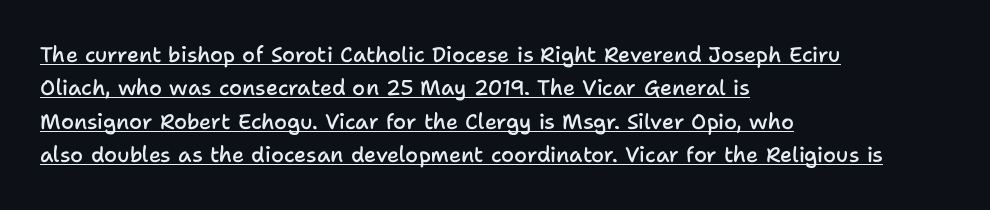
There is no visible air inserted between adjacent glyphs. The rows are spaced the way most documents space them. The compositor pushed each line to the left boundary. Decoration check: the copy is underlined. Firm but not heavy-handed strokes: this text is semibold.
